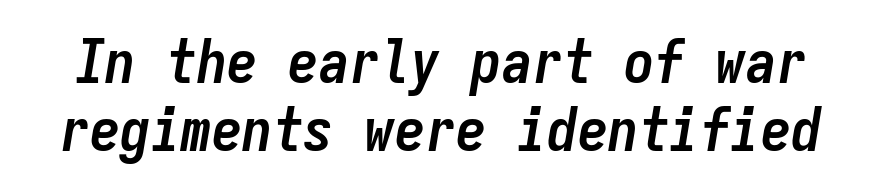
The gap between lines stays unmarked. Rendered with sloped, italic letterforms. Every letter is thick-stroked: bold, no question. Short note: letters normally spaced. Whoever set this chose condensed vertical rhythm over breathing room. Monospaced: the letters line up in strict vertical columns.
